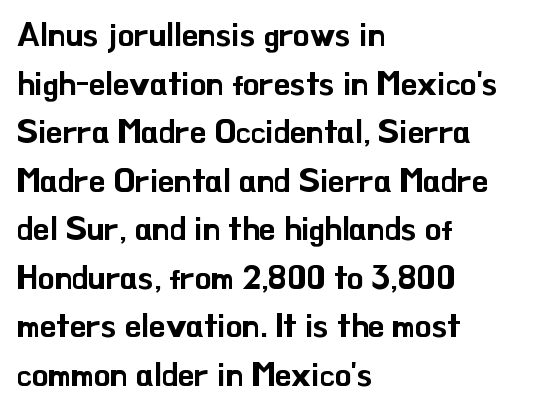
{"serif": "no", "italic": "no", "width": "normal", "stroke_contrast": "low", "x_height": "small", "monospaced": "no", "underline": "no", "align": "left", "line_spacing": "normal", "line_spacing_ratio": 1.47, "letter_spacing": "normal", "letter_spacing_em": 0.0, "glyph_px": 33}
